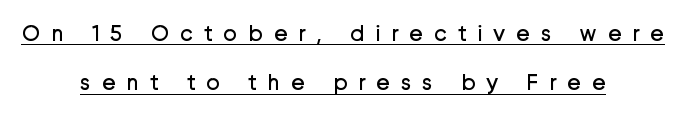
Vertical spacing — loose. Centered paragraph, ragged on both sides. Style check: upright. The sample's only ornament is a line tracing under the words.
